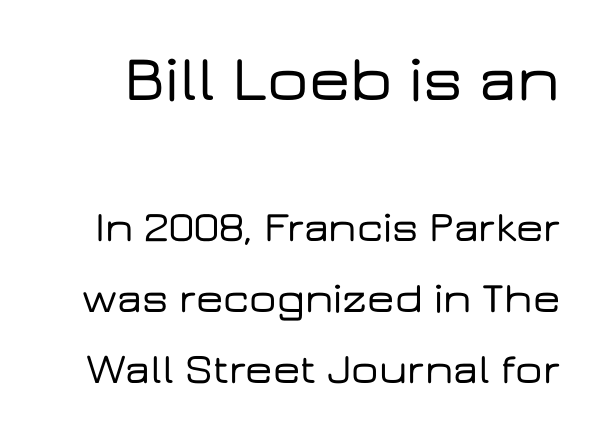
{"serif": "no", "italic": "no", "width": "wide", "stroke_contrast": "low", "x_height": "medium", "monospaced": "no", "underline": "no", "line_spacing": "normal", "line_spacing_ratio": 1.65, "letter_spacing": "normal", "letter_spacing_em": 0.0, "larger_block": "first", "size_ratio": 1.51, "glyph_px": 65}
